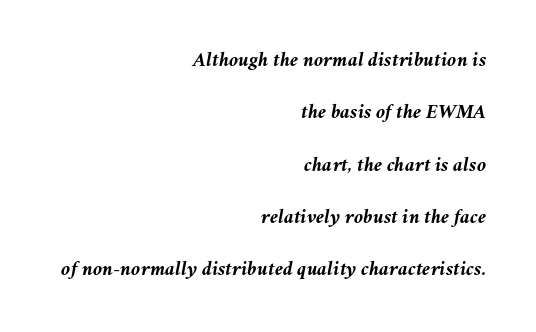
Is the letter spacing exaggerated? No — it looks like the ordinary default. Quick note: underline off. Observe the lean: these are italic letterforms. The leading is generous, giving the passage an open texture.
